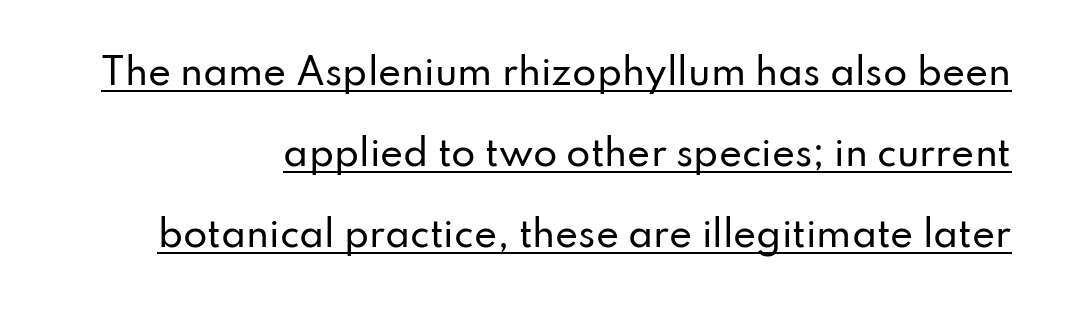
{"serif": "no", "italic": "no", "width": "normal", "stroke_contrast": "low", "x_height": "small", "monospaced": "no", "underline": "yes", "line_spacing": "loose", "line_spacing_ratio": 2.31, "letter_spacing": "normal", "letter_spacing_em": 0.0, "glyph_px": 35}
